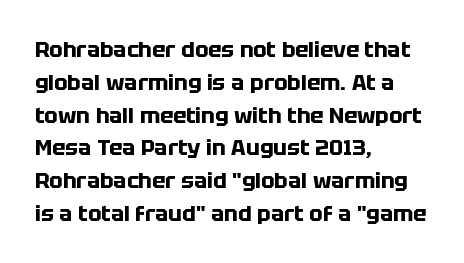
Nobody touched the tracking dial on this one. Alignment: flush left. Tall strokes in this sample are plumb rather than angled. Weight: bold.
